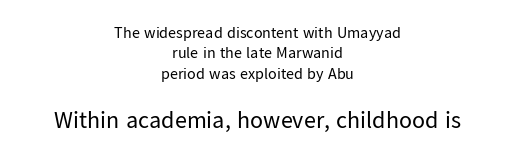
{"italic": "no", "bold": "no", "underline": "no", "align": "center", "line_spacing": "normal", "line_spacing_ratio": 1.28, "letter_spacing": "normal", "letter_spacing_em": 0.0, "larger_block": "second", "size_ratio": 1.5, "glyph_px": 24}
